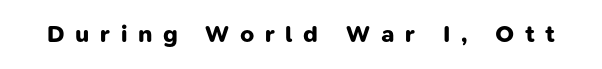
{"bold": "yes", "underline": "no", "letter_spacing": "wide", "letter_spacing_em": 0.44, "glyph_px": 24}
